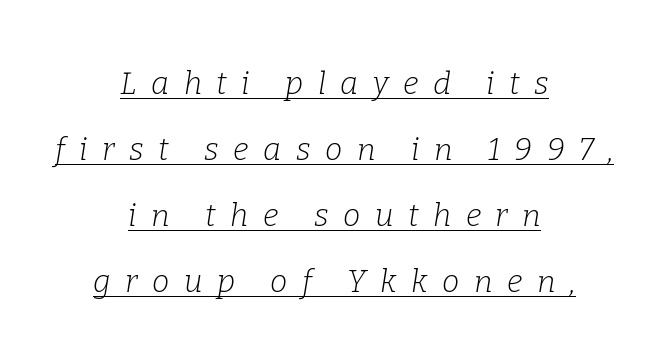
{"serif": "yes", "italic": "yes", "lean": "right", "slant_degrees": 9, "bold": "no", "weight": "light", "width": "normal", "stroke_contrast": "low", "x_height": "medium", "monospaced": "no", "underline": "yes", "align": "center", "line_spacing": "loose", "line_spacing_ratio": 2.13, "letter_spacing": "wide", "letter_spacing_em": 0.47, "glyph_px": 31}
